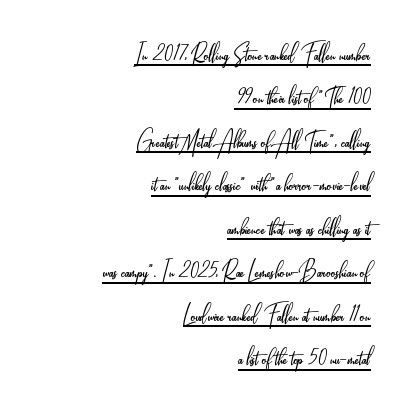
Heft: none added — not bold. The lettering is marked with a stroke running underneath it. These lines are set flush right with a ragged left edge. Short note: letters normally spaced.
